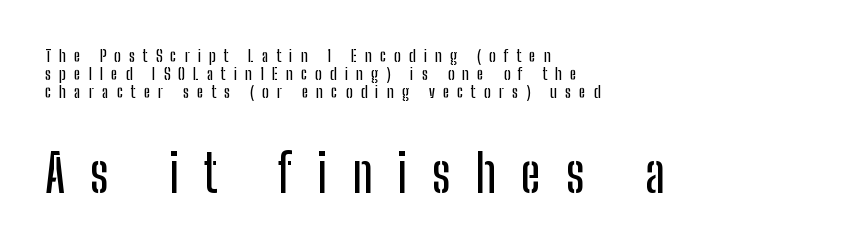
The image shows 52 px condensed sans-serif type, upright; set left-aligned, tight line spacing (1.07x), unusually wide letter spacing (+0.48 em), not underlined; the second (bottom) block is 3.06x larger; low stroke contrast and a medium x-height.
